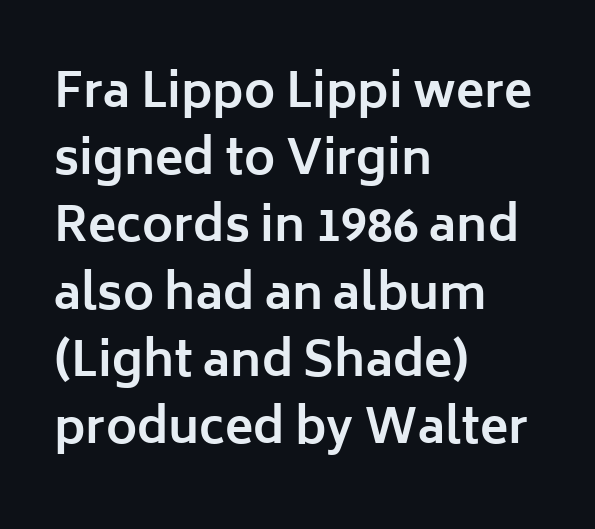
Q: Is the text bold? A: Yes.
Q: Is the text italic (slanted)? A: No, it is upright.
Q: Is the typeface a serif or a sans-serif typeface? A: Sans-serif.
Q: Is the text underlined? A: No.
Q: How is the paragraph aligned? A: Left-aligned.
Q: Is the spacing between letters normal or unusually wide? A: Normal.
Q: Is the spacing between lines tight, normal or loose? A: Normal.
Q: Width (condensed, normal, or wide)? A: Normal.
Q: Stroke contrast? A: Low.
Q: x-height? A: Medium.
Q: Monospaced? A: No.
